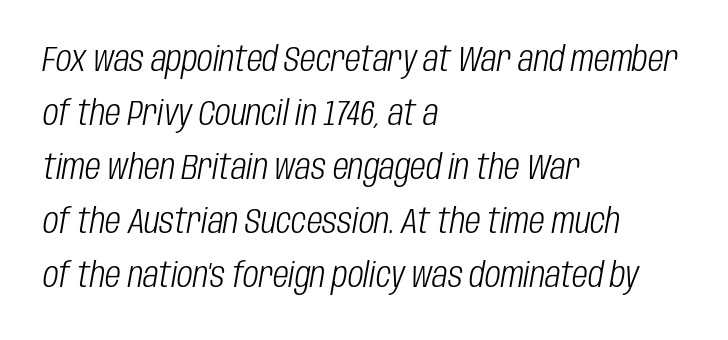
The image shows 34 px light, condensed type, italic (leaning right); set left-aligned, normal line spacing (1.59x), normal letter spacing, not underlined; low stroke contrast and a large x-height.
